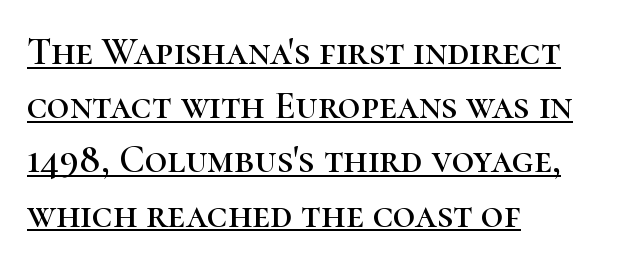
Q: Is the text italic (slanted)? A: No, it is upright.
Q: Is the typeface a serif or a sans-serif typeface? A: Serif.
Q: Is the text underlined? A: Yes.
Q: How is the paragraph aligned? A: Left-aligned.
Q: Is the spacing between letters normal or unusually wide? A: Normal.
Q: Is the spacing between lines tight, normal or loose? A: Normal.
Q: Width (condensed, normal, or wide)? A: Normal.
Q: Stroke contrast? A: High.
Q: x-height? A: Medium.
Q: Monospaced? A: No.
